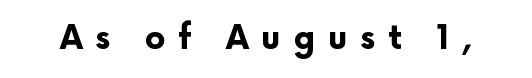
Thick stems and heavy bowls — unmistakably bold. This rendering features lettering with no underline. Designer's note — italics off, roman on. Proportional: the letters do not fall into vertical columns. Examine the stroke ends and you'll find no serifs. Between one letter and the next there's a generous, obvious gap.
